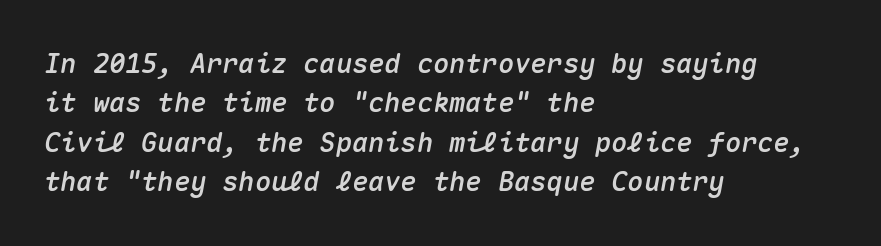
If you measured baseline to baseline, you'd find a middling distance. No extra tracking has been applied to these lines. The setting favours the left margin, as ordinary paragraphs usually do. Check under the words: just untouched page. There's an unmistakable incline to the writing here.
